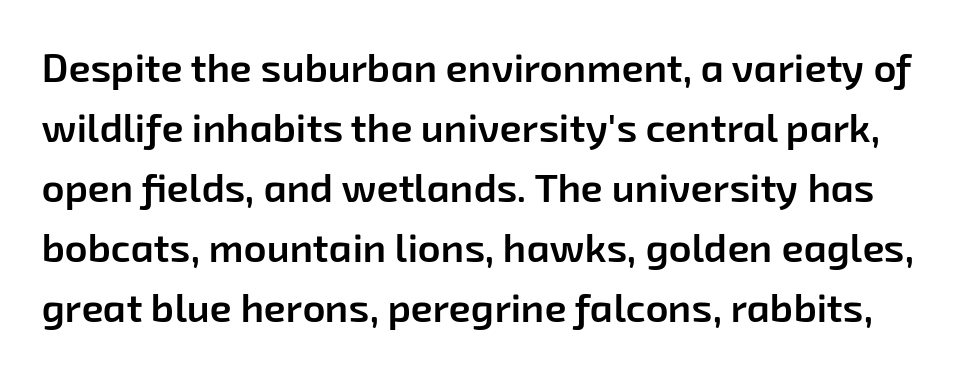
The image shows 40 px semibold sans-serif type; set normal line spacing (1.5x), normal letter spacing, not underlined; low stroke contrast and a medium x-height.
